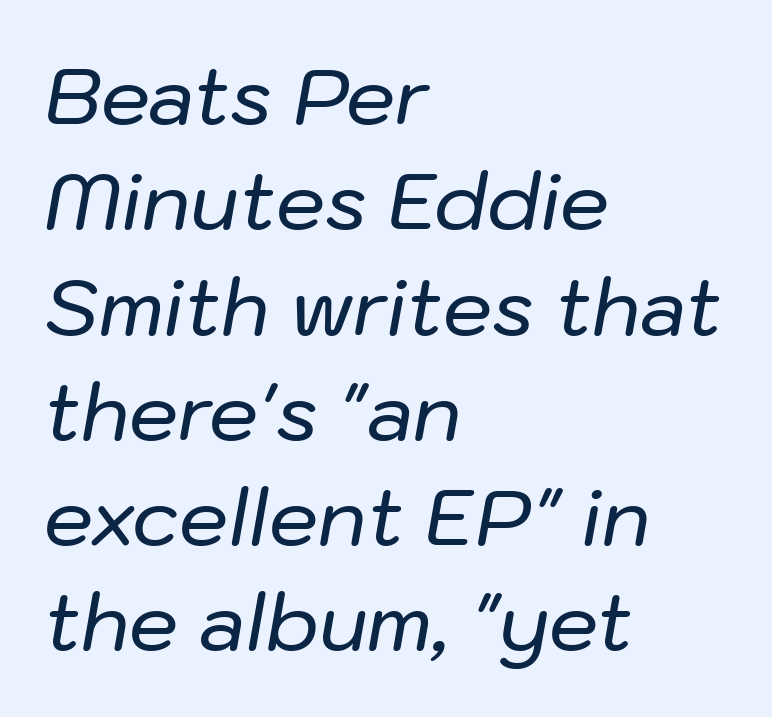
{"italic": "yes", "lean": "right", "slant_degrees": 10, "width": "normal", "stroke_contrast": "low", "x_height": "medium", "monospaced": "no", "underline": "no", "align": "left", "line_spacing": "normal", "line_spacing_ratio": 1.35, "letter_spacing": "normal", "letter_spacing_em": 0.0, "glyph_px": 78}
